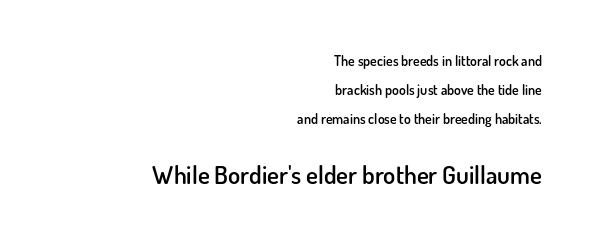
Q: Is the text bold? A: Semi-bold.
Q: Is the text italic (slanted)? A: No, it is upright.
Q: Is the text underlined? A: No.
Q: How is the paragraph aligned? A: Right-aligned.
Q: Is the spacing between letters normal or unusually wide? A: Normal.
Q: Is the spacing between lines tight, normal or loose? A: Loose.
Q: Which block of text is set in a larger size, the first (top) or the second (bottom)? A: The second (bottom) one.
